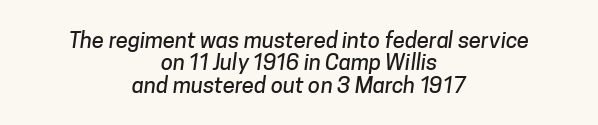
Q: Is the text underlined? A: No.
Q: How is the paragraph aligned? A: Centered.
Q: Is the spacing between letters normal or unusually wide? A: Normal.
Q: Is the spacing between lines tight, normal or loose? A: Tight.
